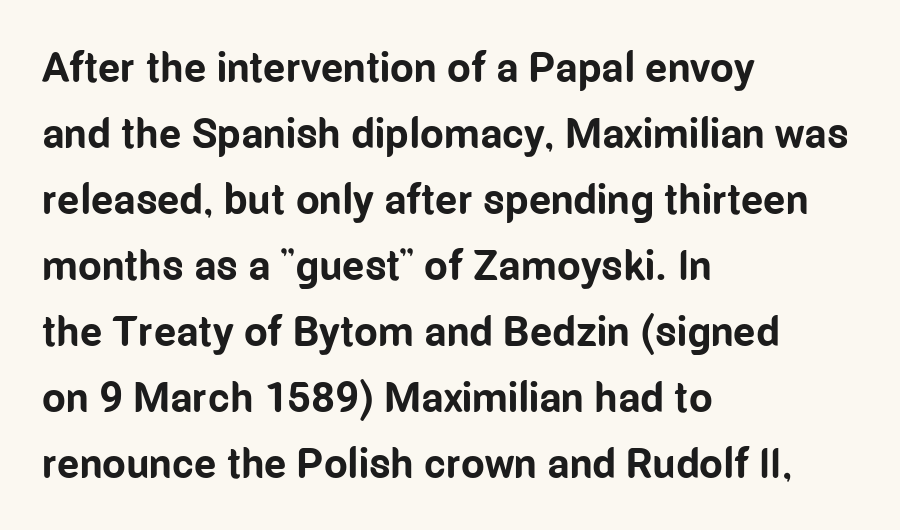
Q: Is the text bold? A: Yes.
Q: Is the text italic (slanted)? A: No, it is upright.
Q: Is the typeface a serif or a sans-serif typeface? A: Sans-serif.
Q: Is the text underlined? A: No.
Q: How is the paragraph aligned? A: Left-aligned.
Q: Is the spacing between letters normal or unusually wide? A: Normal.
Q: Is the spacing between lines tight, normal or loose? A: Normal.
Q: Width (condensed, normal, or wide)? A: Condensed.
Q: Stroke contrast? A: Low.
Q: x-height? A: Medium.
Q: Monospaced? A: No.
